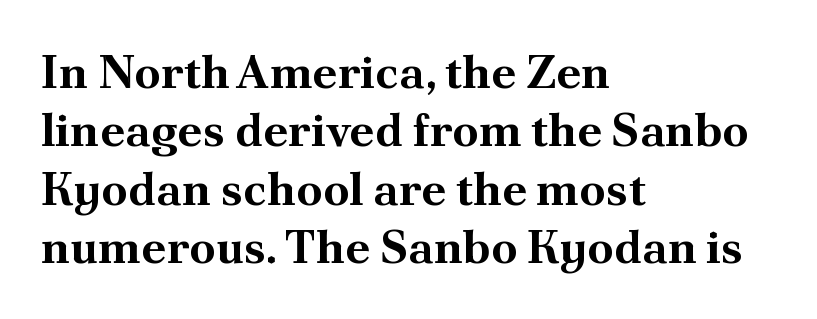
Nobody drew a line under any word here. These lines are set flush left with a ragged right edge. The tracking reads as untouched default to a designer's eye. Vertical strokes here are truly vertical. Bold? Absolutely — the strokes are thick and heavy. The rendering uses natural spacing where letterforms have individual widths.
